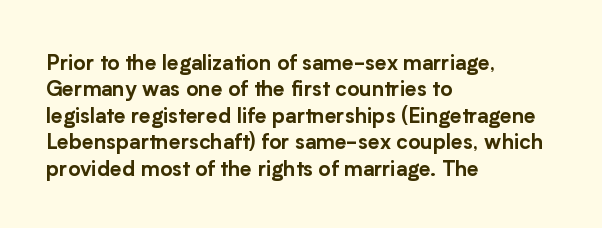
Q: Is the text italic (slanted)? A: No, it is upright.
Q: Is the text underlined? A: No.
Q: How is the paragraph aligned? A: Left-aligned.
Q: Is the spacing between letters normal or unusually wide? A: Normal.
Q: Is the spacing between lines tight, normal or loose? A: Normal.
